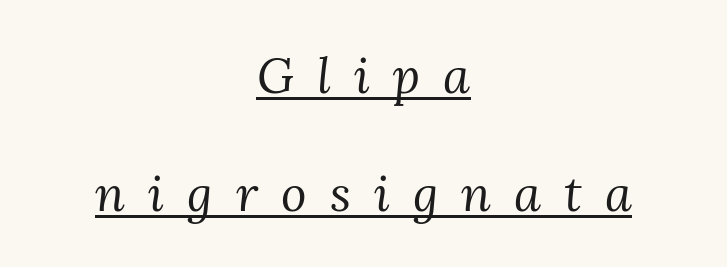
The specimen reads as italic at a glance. Horizontal bands of white between lines are thick stripes. Looks like someone drew a line under every word here. Type style note: has serifs. Loose tracking; the words dissolve into strings of separated letters.
